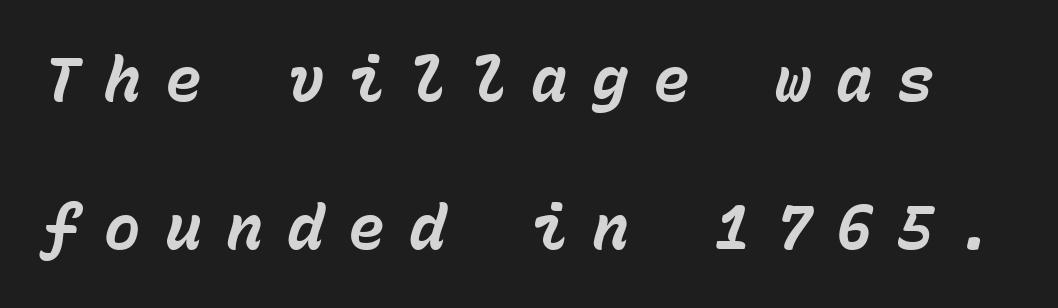
Vertically, the passage feels expansive, rows floating well apart. Underlining? Definitely not there. The letters march in equal steps, a hallmark of fixed-pitch type. Someone cranked the tracking dial way up on this one. On the weight axis this lands at bold, roughly 700.
